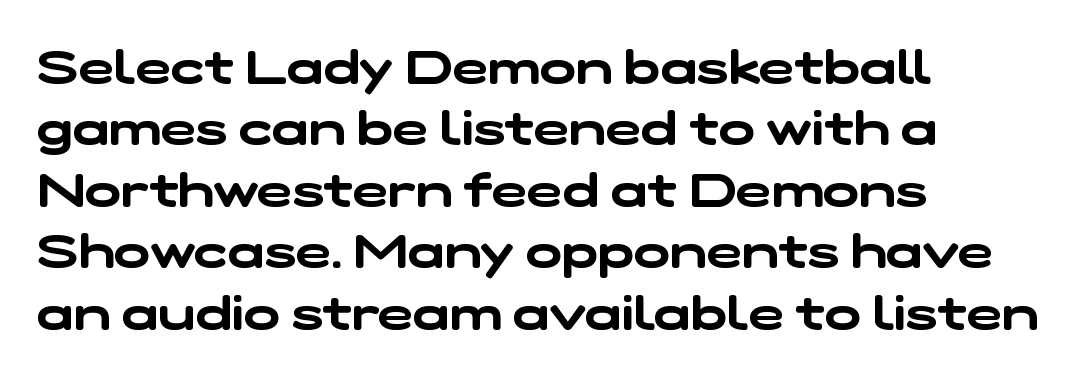
{"serif": "no", "width": "wide", "stroke_contrast": "low", "x_height": "medium", "monospaced": "no", "underline": "no", "align": "left", "line_spacing": "normal", "line_spacing_ratio": 1.28, "letter_spacing": "normal", "letter_spacing_em": 0.0, "glyph_px": 48}
